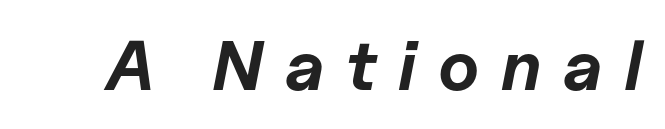
Q: Is the text bold? A: Yes.
Q: Is the text italic (slanted)? A: Yes, it leans right by about 11 degrees.
Q: Is the text underlined? A: No.
Q: Is the spacing between letters normal or unusually wide? A: Unusually wide.
Q: Width (condensed, normal, or wide)? A: Normal.
Q: Stroke contrast? A: Low.
Q: x-height? A: Medium.
Q: Monospaced? A: No.
